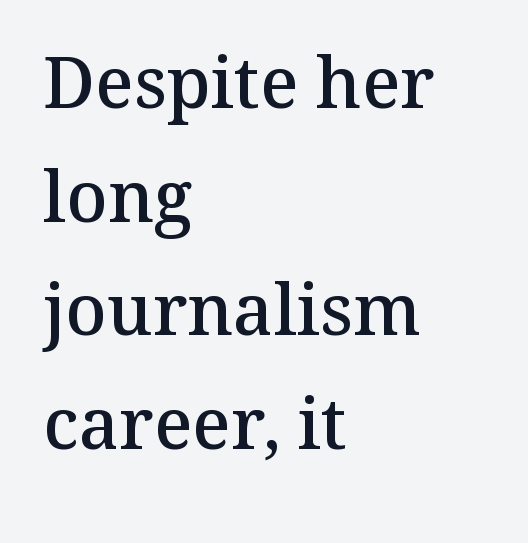
Each letter keeps its own natural width here, so spacing adapts to shape. The ragged edge is on the right, which tells us the setting is flush left. Regarding leading, the lines here are spaced in the standard way. Each row of text sits above clean, open space. Serif or sans? Serif — the stroke terminals have little feet. Every character sits straight up, as roman type does.
